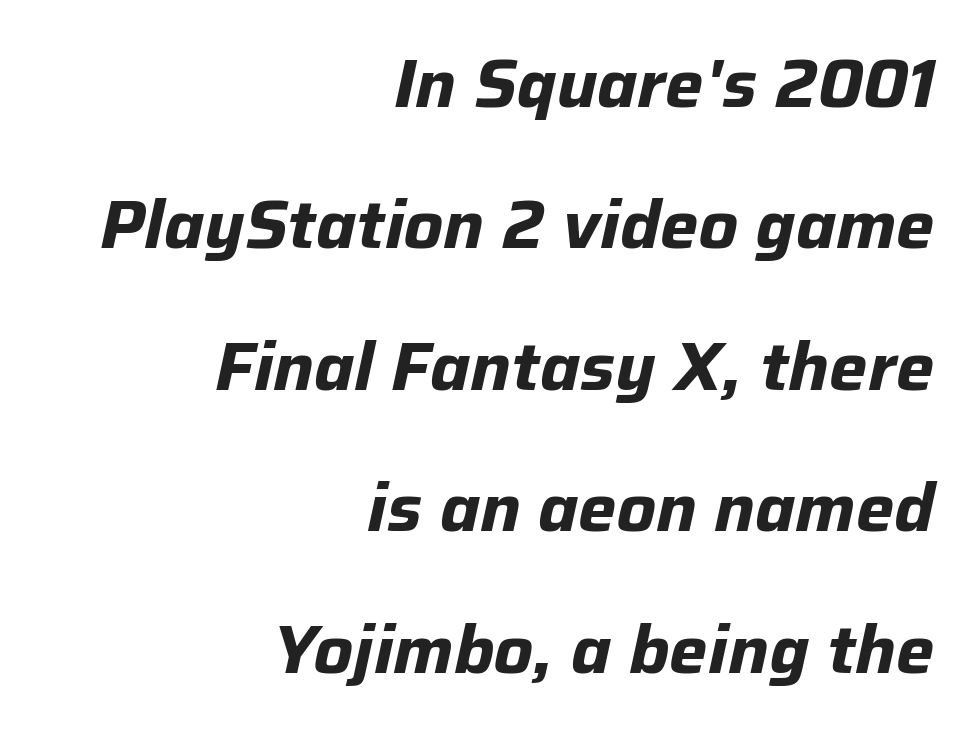
{"italic": "yes", "lean": "right", "slant_degrees": 12, "bold": "yes", "weight": "bold", "width": "normal", "stroke_contrast": "low", "x_height": "medium", "monospaced": "no", "underline": "no", "align": "right", "line_spacing": "loose", "line_spacing_ratio": 2.08, "letter_spacing": "normal", "letter_spacing_em": 0.0, "glyph_px": 68}
